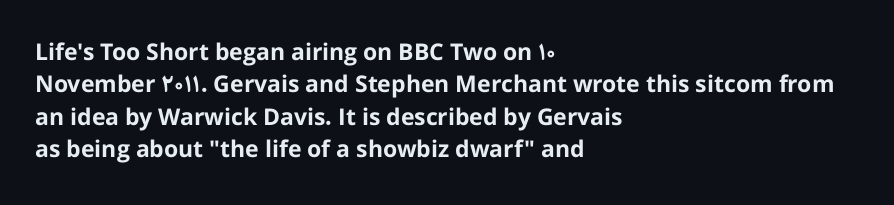
The image shows 23 px bold type, upright; set left-aligned, normal line spacing (1.41x), normal letter spacing, not underlined.
